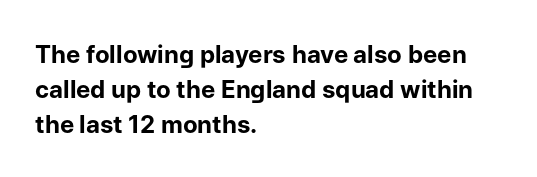
A classic flush-left, rag-right setting is used for this passage. The strokes are fattened all the way to bold. Plain, unruled lines of type. Tracking value appears to be zero — textbook default spacing.
